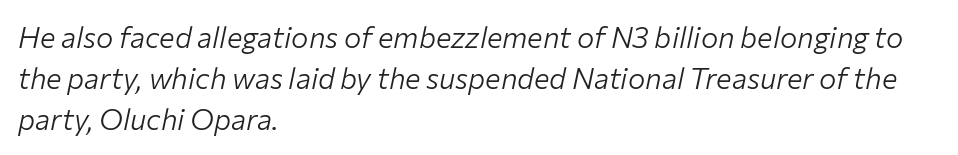
{"italic": "yes", "lean": "right", "slant_degrees": 12, "bold": "no", "weight": "light", "width": "normal", "stroke_contrast": "low", "x_height": "medium", "monospaced": "no", "underline": "no", "align": "left", "line_spacing": "normal", "line_spacing_ratio": 1.42, "letter_spacing": "normal", "letter_spacing_em": 0.0, "glyph_px": 29}
